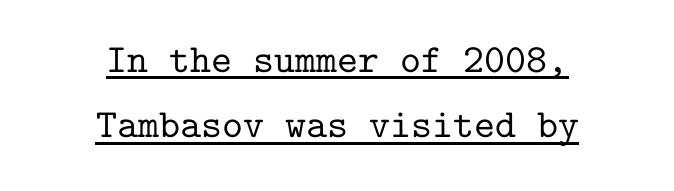
The image shows 40 px serif type, upright, monospaced; set centered, normal line spacing (1.63x), normal letter spacing, underlined; low stroke contrast and a medium x-height.
